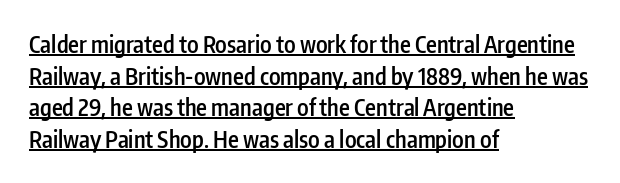
Q: Is the text bold? A: Semi-bold.
Q: Is the text italic (slanted)? A: No, it is upright.
Q: Is the text underlined? A: Yes.
Q: How is the paragraph aligned? A: Left-aligned.
Q: Is the spacing between letters normal or unusually wide? A: Normal.
Q: Is the spacing between lines tight, normal or loose? A: Normal.
